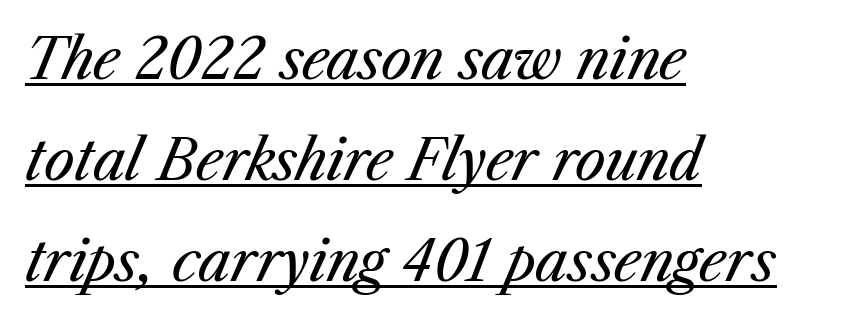
The rendering uses natural spacing where letterforms have individual widths. The letters are slanted; this is an italic face. Each line of the rendering has a horizontal stroke beneath the glyphs. All the whitespace from short lines collects on the right. How are the letters spaced? Ordinarily, with no added tracking.
